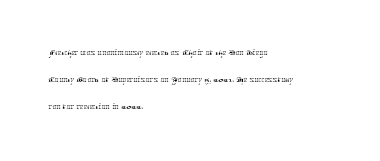
Q: Is the text bold? A: No.
Q: Is the text italic (slanted)? A: No, it is upright.
Q: Is the text underlined? A: No.
Q: How is the paragraph aligned? A: Left-aligned.
Q: Is the spacing between letters normal or unusually wide? A: Normal.
Q: Is the spacing between lines tight, normal or loose? A: Normal.
